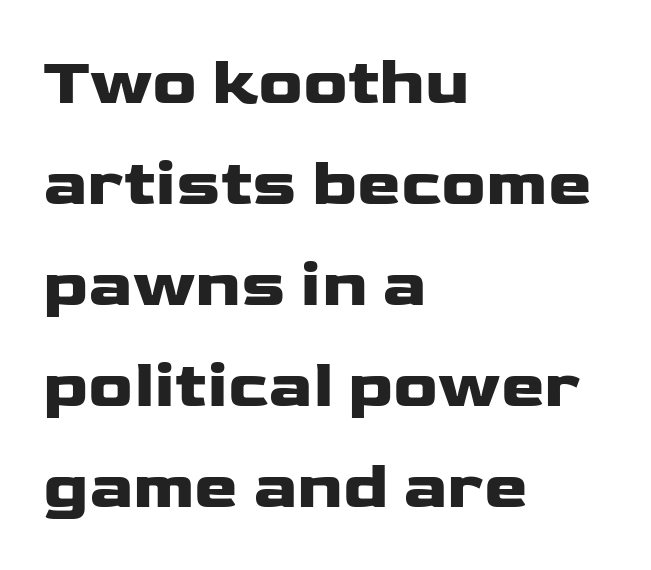
{"serif": "no", "italic": "no", "bold": "yes", "weight": "heavy", "width": "wide", "stroke_contrast": "low", "x_height": "medium", "monospaced": "no", "underline": "no", "align": "left", "line_spacing": "normal", "line_spacing_ratio": 1.53, "letter_spacing": "normal", "letter_spacing_em": 0.0, "glyph_px": 66}
